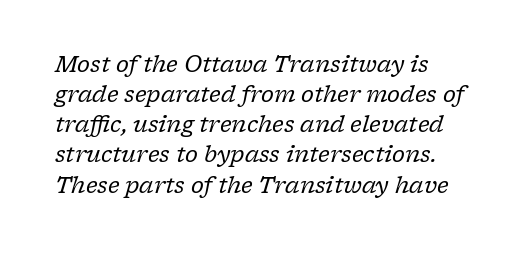
The image shows 22 px text type, italic (leaning right); set left-aligned, normal line spacing (1.37x), normal letter spacing, not underlined.
